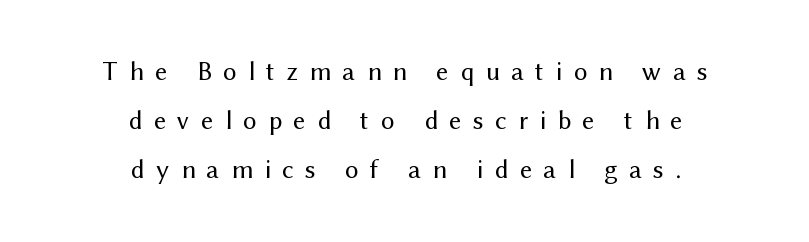
Q: Is the text bold? A: No.
Q: Is the text italic (slanted)? A: No, it is upright.
Q: Is the text underlined? A: No.
Q: How is the paragraph aligned? A: Centered.
Q: Is the spacing between letters normal or unusually wide? A: Unusually wide.
